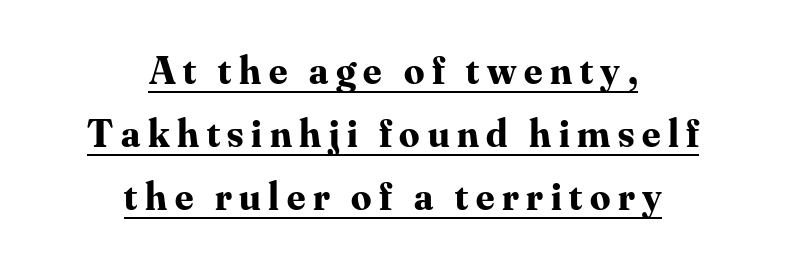
How heavy is the stroke? Heavy — this is a bold. This is serif lettering, the kind often seen in printed books. The whitespace from short lines is split evenly between both sides. Varying glyph widths throughout — classic text-font behaviour.
